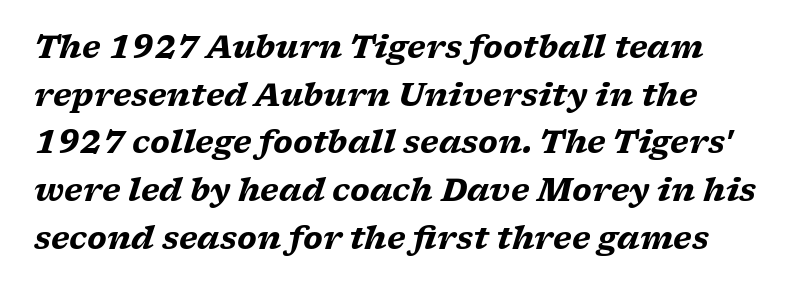
The image shows 31 px heavy, wide serif type, italic (leaning right); set normal line spacing (1.54x), normal letter spacing, not underlined; low stroke contrast and a medium x-height.
